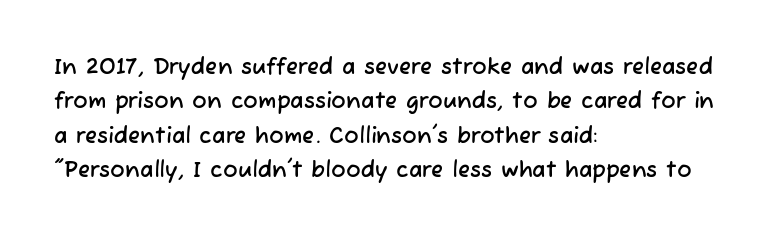
Every row of glyphs begins at an identical x-position on the left. Spacing between characters is what you'd get straight out of the box. Honestly, there is no underline to notice here at all. Regular leading.
